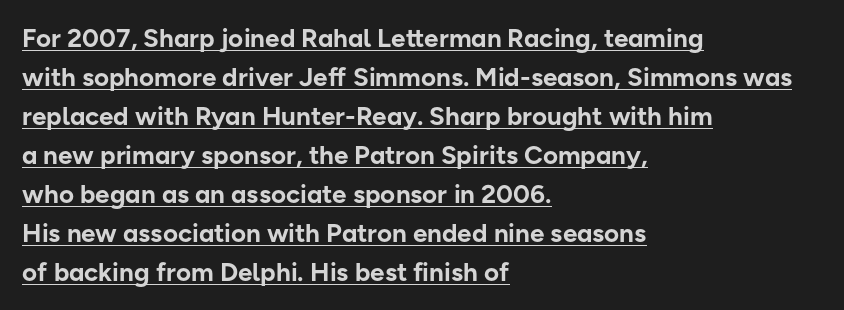
Q: Is the text bold? A: Yes.
Q: Is the text italic (slanted)? A: No, it is upright.
Q: Is the text underlined? A: Yes.
Q: How is the paragraph aligned? A: Left-aligned.
Q: Is the spacing between letters normal or unusually wide? A: Normal.
Q: Is the spacing between lines tight, normal or loose? A: Normal.
